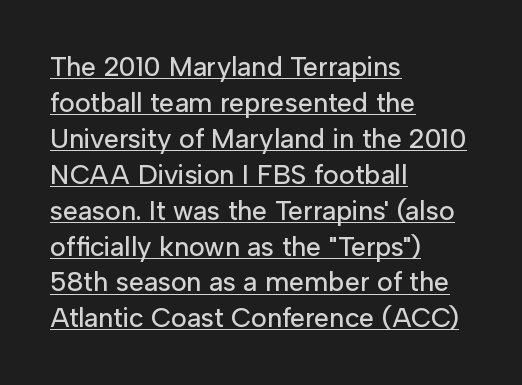
Q: Is the text italic (slanted)? A: No, it is upright.
Q: Is the text underlined? A: Yes.
Q: How is the paragraph aligned? A: Left-aligned.
Q: Is the spacing between letters normal or unusually wide? A: Normal.
Q: Is the spacing between lines tight, normal or loose? A: Normal.
